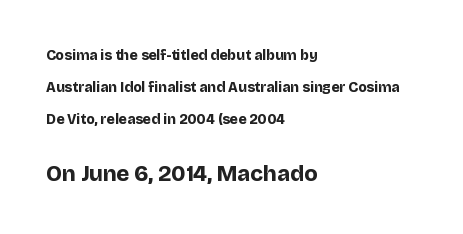
Q: Is the text bold? A: Yes.
Q: Is the text italic (slanted)? A: No, it is upright.
Q: Is the text underlined? A: No.
Q: How is the paragraph aligned? A: Left-aligned.
Q: Is the spacing between letters normal or unusually wide? A: Normal.
Q: Is the spacing between lines tight, normal or loose? A: Loose.
Q: Which block of text is set in a larger size, the first (top) or the second (bottom)? A: The second (bottom) one.
